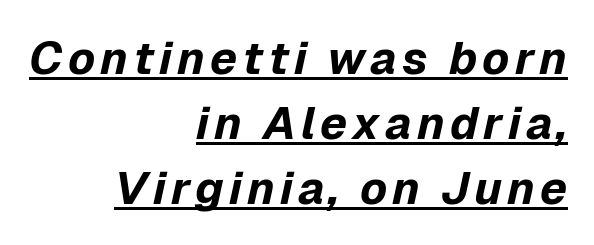
Q: Is the text bold? A: Yes.
Q: Is the text italic (slanted)? A: Yes, it leans right by about 12 degrees.
Q: Is the text underlined? A: Yes.
Q: How is the paragraph aligned? A: Right-aligned.
Q: Is the spacing between lines tight, normal or loose? A: Normal.
Q: Width (condensed, normal, or wide)? A: Normal.
Q: Stroke contrast? A: Low.
Q: x-height? A: Medium.
Q: Monospaced? A: No.
